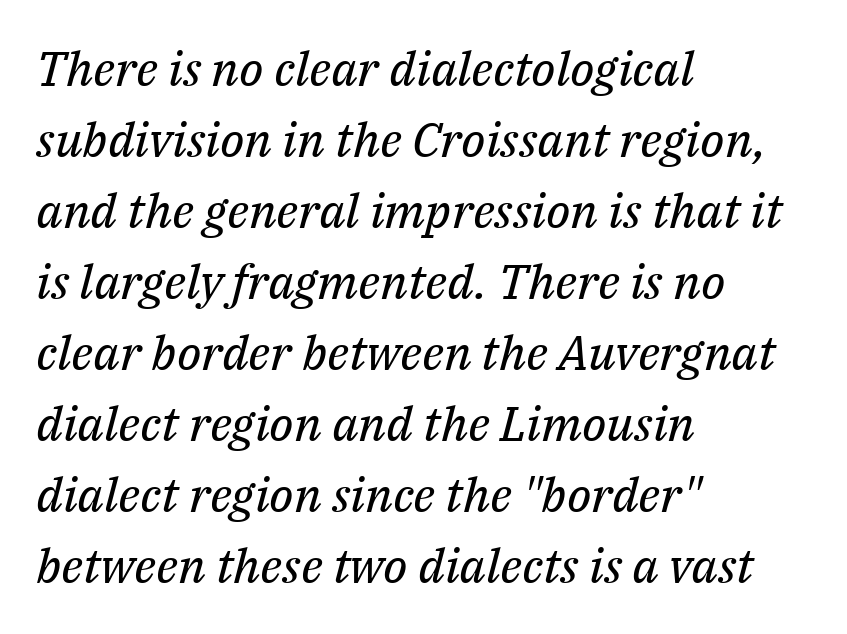
The setting favours the left margin, as ordinary paragraphs usually do. Check the space under the baseline: it is left empty. Each word holds together tightly as a unit, with standard inter-letter gaps. Weight: regular or lighter.
